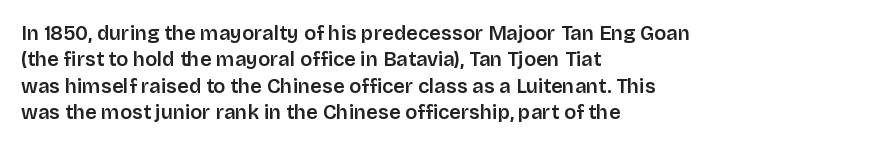
{"italic": "no", "bold": "semi", "underline": "no", "align": "left", "line_spacing": "normal", "line_spacing_ratio": 1.32, "letter_spacing": "normal", "letter_spacing_em": 0.0, "glyph_px": 20}
